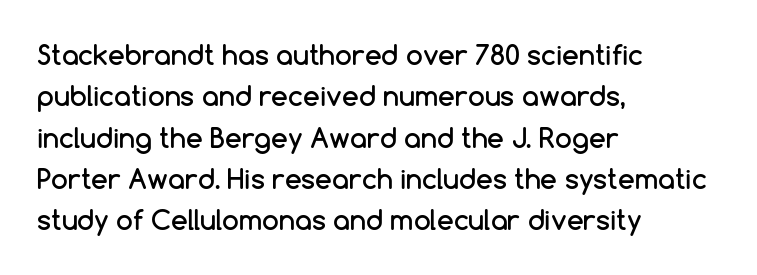
The image shows 27 px text type, upright; set left-aligned, normal line spacing (1.53x), normal letter spacing, not underlined.
